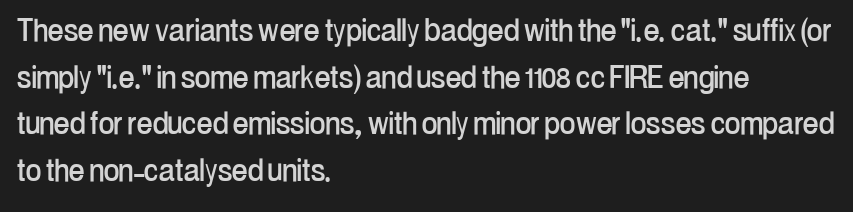
The passage shown is typed in a proportional face where columns would drift. Here the glyphs are tracked normally, forming tight word shapes. Unlike a traditional serif, this face leaves its strokes unadorned. Typeset ragged right — the left edge is the straight one. These lines were composed using upright roman letters.
